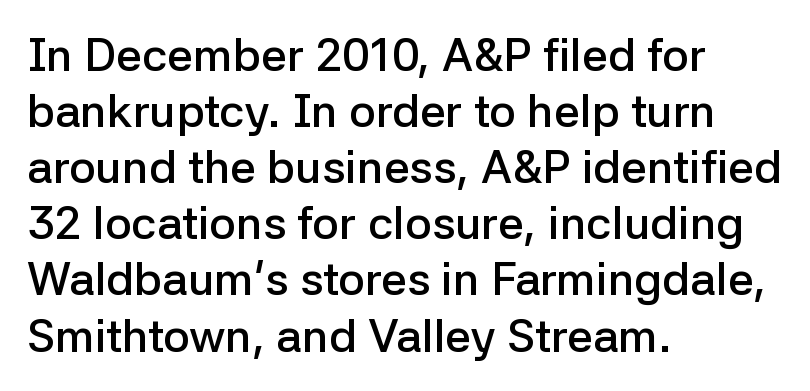
Every letter is mildly thick-stroked: semibold rather than bold. You could not count columns in this text — the font is proportionally spaced. Default kerning and tracking; the words read as compact shapes. Casual observation: everything's shoved over to the left. The gap between lines stays unmarked.
